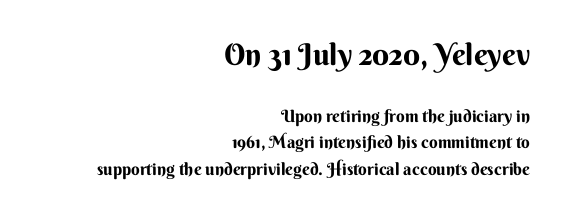
{"serif": "no", "italic": "no", "bold": "yes", "weight": "bold", "width": "normal", "stroke_contrast": "medium", "x_height": "small", "monospaced": "no", "underline": "no", "align": "right", "line_spacing": "normal", "line_spacing_ratio": 1.54, "letter_spacing": "normal", "letter_spacing_em": 0.0, "larger_block": "first", "size_ratio": 1.76, "glyph_px": 30}
